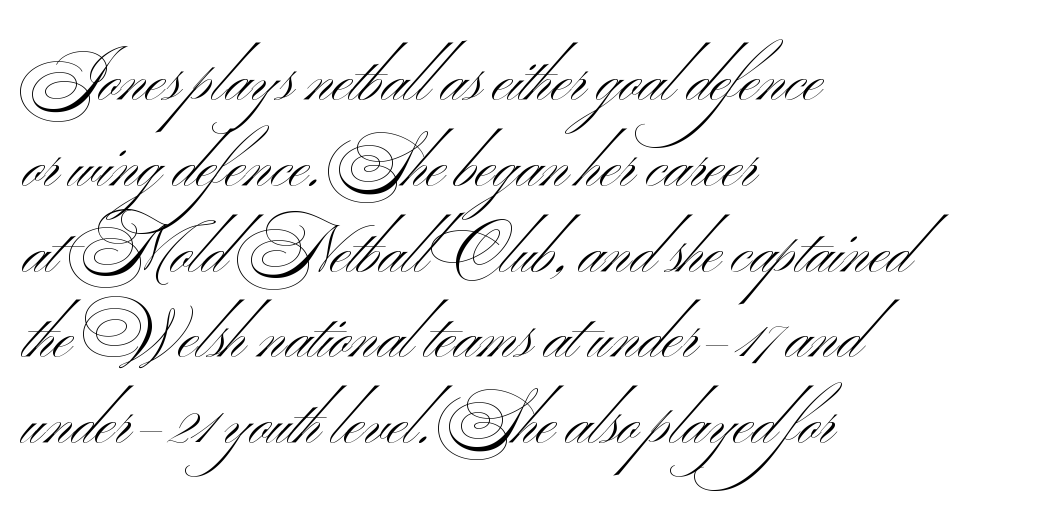
{"serif": "no", "bold": "no", "weight": "light", "width": "wide", "stroke_contrast": "medium", "x_height": "small", "monospaced": "no", "underline": "no", "align": "left", "line_spacing": "normal", "line_spacing_ratio": 1.32, "letter_spacing": "normal", "letter_spacing_em": 0.0, "glyph_px": 65}
